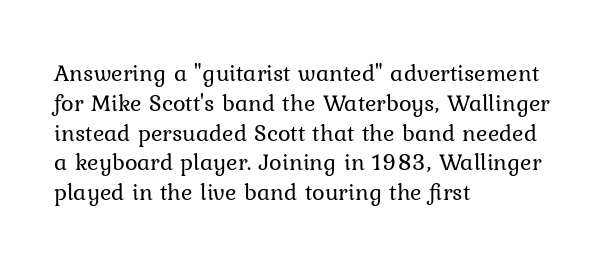
If you drew a line through each stem, it would be perfectly vertical. Tracking value appears to be zero — textbook default spacing. The rag falls on the right side of this text block. The face looks like a standard text weight, possibly lighter. The string is rendered with underlining switched off.
